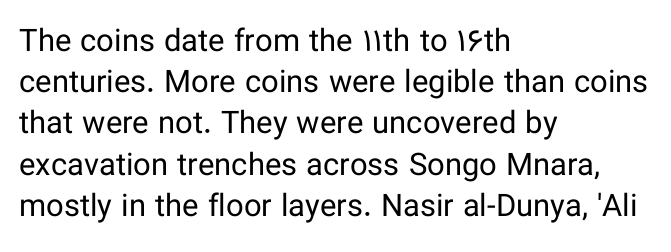
Q: Is the text bold? A: No.
Q: Is the text italic (slanted)? A: No, it is upright.
Q: Is the typeface a serif or a sans-serif typeface? A: Sans-serif.
Q: Is the text underlined? A: No.
Q: How is the paragraph aligned? A: Left-aligned.
Q: Is the spacing between letters normal or unusually wide? A: Normal.
Q: Is the spacing between lines tight, normal or loose? A: Normal.
Q: Width (condensed, normal, or wide)? A: Normal.
Q: Stroke contrast? A: Low.
Q: x-height? A: Medium.
Q: Monospaced? A: No.
